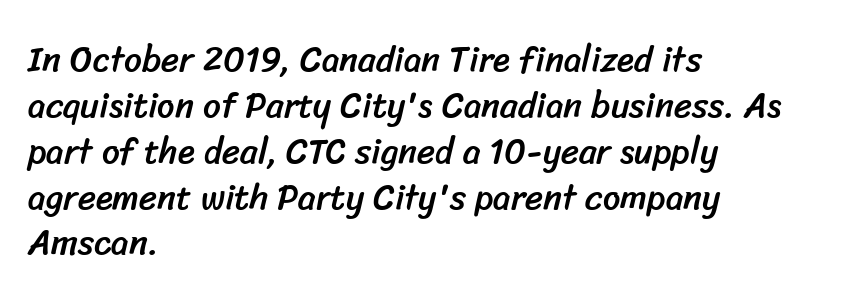
The image shows 35 px sans-serif type; set left-aligned, normal line spacing (1.31x), normal letter spacing, not underlined; low stroke contrast and a medium x-height.
